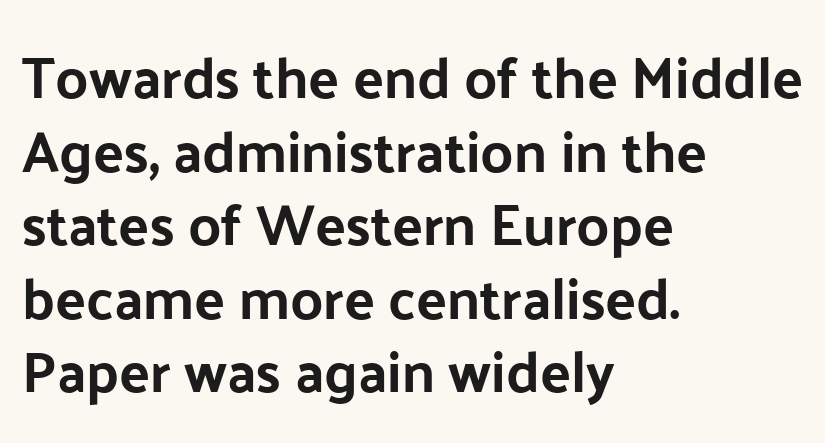
{"serif": "no", "italic": "no", "width": "normal", "stroke_contrast": "low", "x_height": "medium", "monospaced": "no", "underline": "no", "align": "left", "line_spacing": "normal", "line_spacing_ratio": 1.29, "letter_spacing": "normal", "letter_spacing_em": 0.0, "glyph_px": 57}
